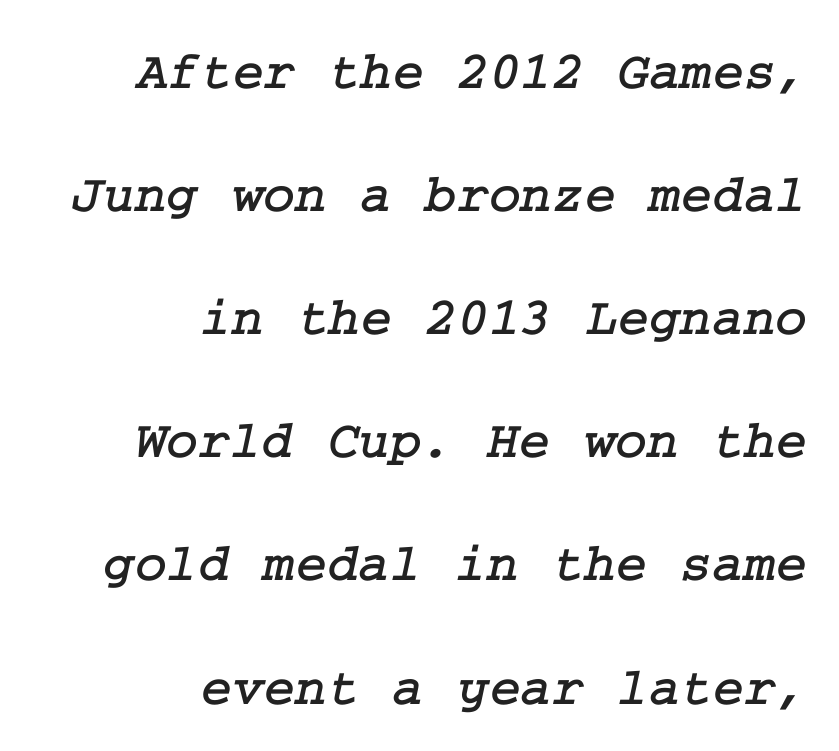
The image shows 54 px serif type; set right-aligned, loose line spacing (2.28x), normal letter spacing, not underlined; low stroke contrast and a medium x-height.
